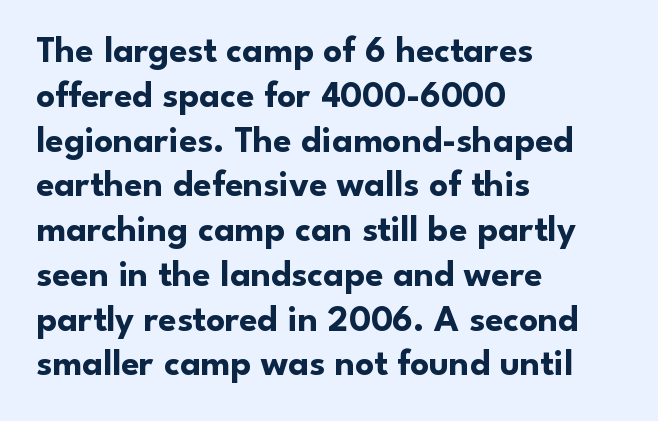
The image shows 37 px bold sans-serif type, upright; set left-aligned, line spacing 1.21x, normal letter spacing, not underlined; low stroke contrast and a small x-height.
